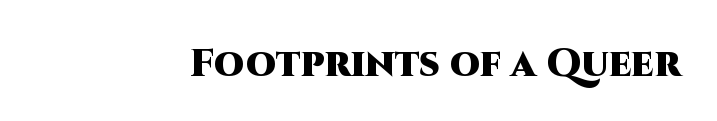
The lettering stays uniformly vertical, giving the passage a roman look. The type is set solid horizontally, with unmodified tracking. Looks like regular typesetting: each glyph gets only the width it needs. Anything drawn beneath the words? Only blank space. Classification — sans serif. Bold? Absolutely — the strokes are thick and heavy.
